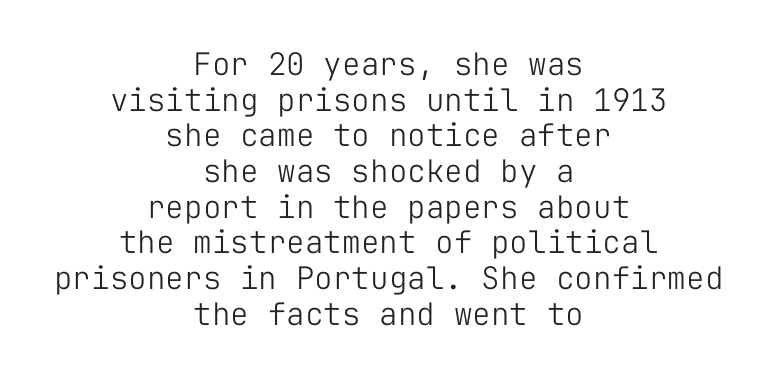
You could count columns in this text — the font is strictly monospaced. A typesetter would label this face a sans. Bare-footed words on every line. Is the stroke heavy? The answer is a plain regular-or-lighter.
